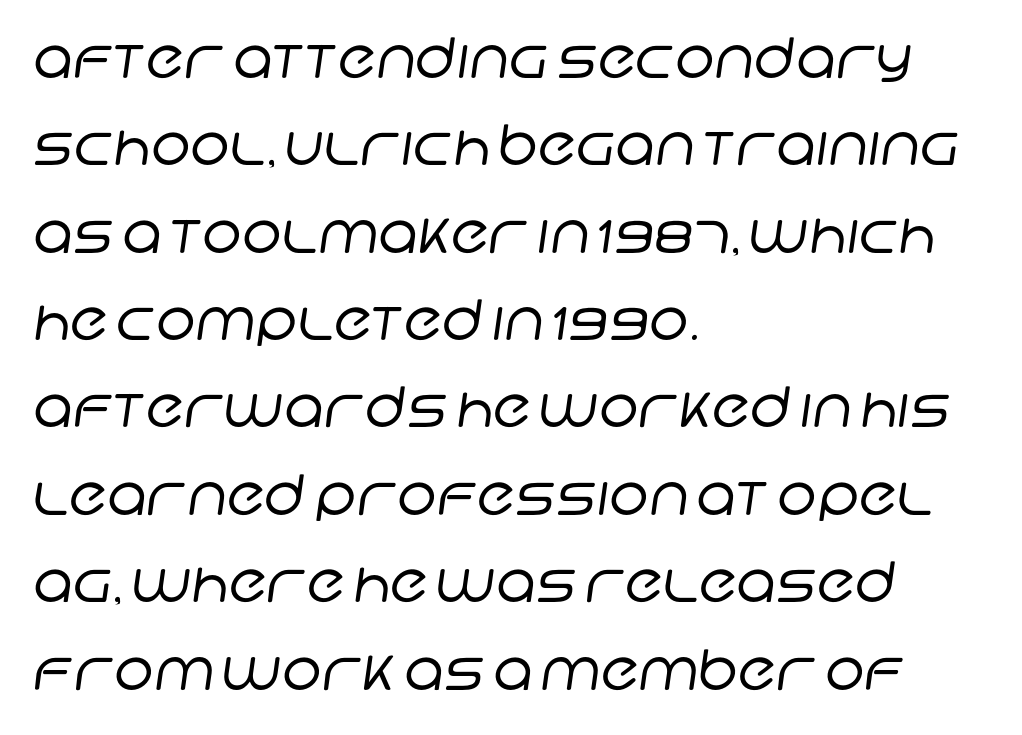
Q: Is the text bold? A: No.
Q: Is the typeface a serif or a sans-serif typeface? A: Sans-serif.
Q: Is the text underlined? A: No.
Q: How is the paragraph aligned? A: Left-aligned.
Q: Is the spacing between letters normal or unusually wide? A: Normal.
Q: Is the spacing between lines tight, normal or loose? A: Normal.
Q: Width (condensed, normal, or wide)? A: Normal.
Q: Stroke contrast? A: Low.
Q: x-height? A: Large.
Q: Monospaced? A: No.
